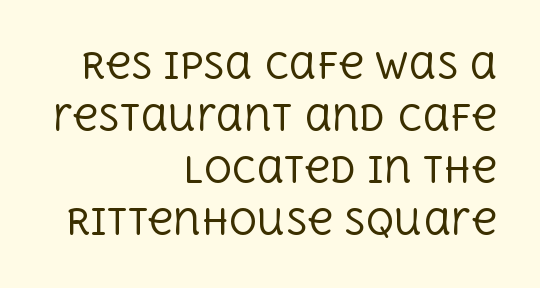
Q: Is the text bold? A: No.
Q: Is the text italic (slanted)? A: No, it is upright.
Q: Is the typeface a serif or a sans-serif typeface? A: Serif.
Q: Is the text underlined? A: No.
Q: How is the paragraph aligned? A: Right-aligned.
Q: Is the spacing between letters normal or unusually wide? A: Normal.
Q: Is the spacing between lines tight, normal or loose? A: Normal.
Q: Width (condensed, normal, or wide)? A: Normal.
Q: x-height? A: Large.
Q: Monospaced? A: No.
